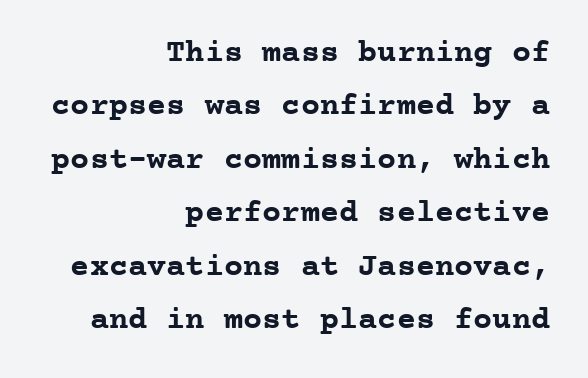
Q: Is the text bold? A: Yes.
Q: Is the text italic (slanted)? A: No, it is upright.
Q: Is the typeface a serif or a sans-serif typeface? A: Serif.
Q: Is the text underlined? A: No.
Q: How is the paragraph aligned? A: Right-aligned.
Q: Is the spacing between letters normal or unusually wide? A: Normal.
Q: Is the spacing between lines tight, normal or loose? A: Normal.
Q: Width (condensed, normal, or wide)? A: Normal.
Q: Stroke contrast? A: Low.
Q: x-height? A: Medium.
Q: Monospaced? A: Yes.
